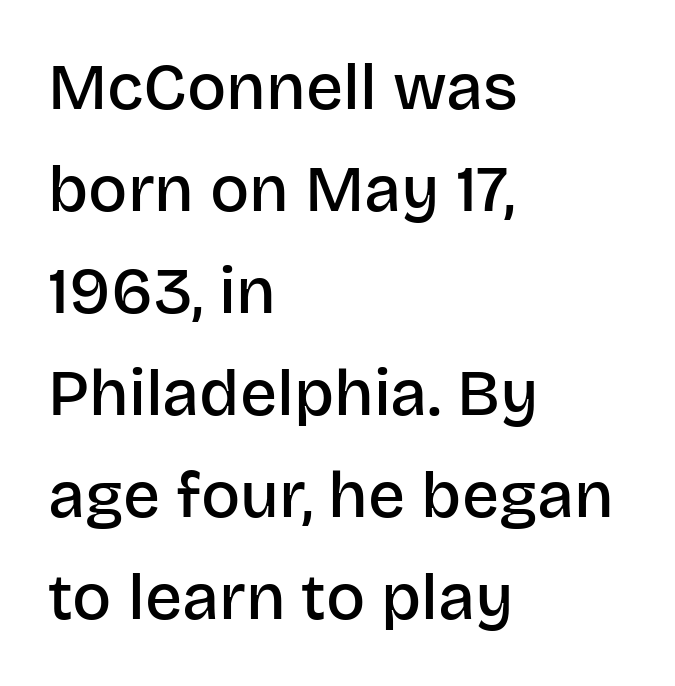
{"serif": "no", "italic": "no", "bold": "semi", "weight": "semibold", "width": "normal", "stroke_contrast": "low", "x_height": "large", "monospaced": "no", "underline": "no", "align": "left", "line_spacing": "normal", "line_spacing_ratio": 1.57, "letter_spacing": "normal", "letter_spacing_em": 0.0, "glyph_px": 65}
